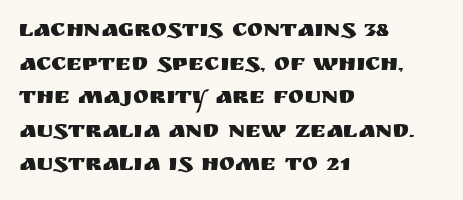
{"italic": "no", "underline": "no", "align": "left", "line_spacing": "normal", "line_spacing_ratio": 1.4, "letter_spacing": "normal", "letter_spacing_em": 0.0, "glyph_px": 24}
